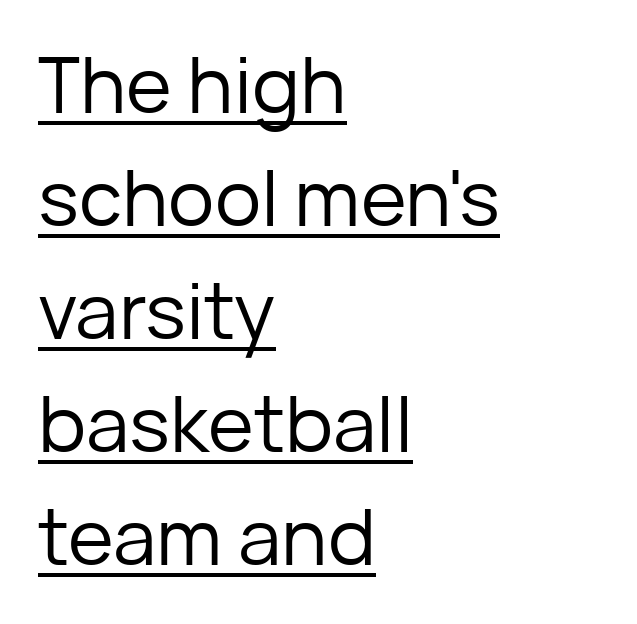
Q: Is the text bold? A: No.
Q: Is the text italic (slanted)? A: No, it is upright.
Q: Is the typeface a serif or a sans-serif typeface? A: Sans-serif.
Q: Is the text underlined? A: Yes.
Q: How is the paragraph aligned? A: Left-aligned.
Q: Is the spacing between letters normal or unusually wide? A: Normal.
Q: Is the spacing between lines tight, normal or loose? A: Normal.
Q: Width (condensed, normal, or wide)? A: Normal.
Q: Stroke contrast? A: Low.
Q: x-height? A: Medium.
Q: Monospaced? A: No.
